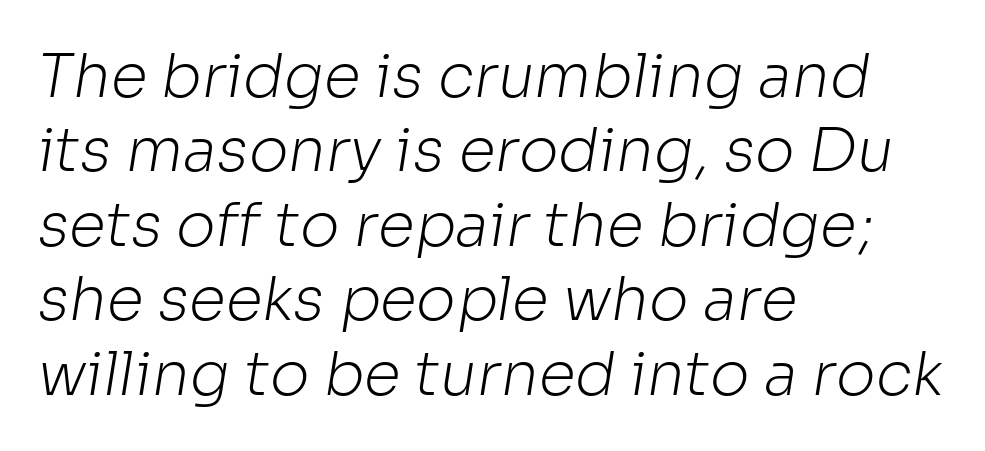
The image shows 60 px light sans-serif type; set left-aligned, line spacing 1.24x, normal letter spacing, not underlined; low stroke contrast and a medium x-height.
